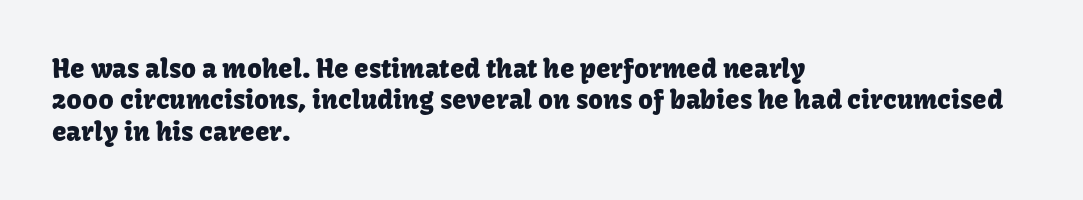
The image shows 26 px text type, upright; set left-aligned, line spacing 1.21x, normal letter spacing, not underlined.
